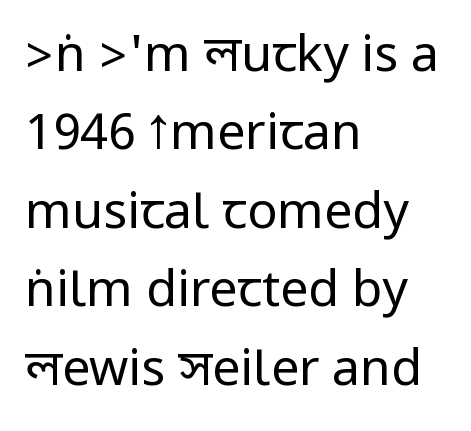
{"serif": "no", "italic": "no", "bold": "no", "weight": "regular", "width": "condensed", "stroke_contrast": "low", "underline": "no", "align": "left", "line_spacing": "normal", "line_spacing_ratio": 1.57, "letter_spacing": "normal", "letter_spacing_em": 0.0, "glyph_px": 50}
